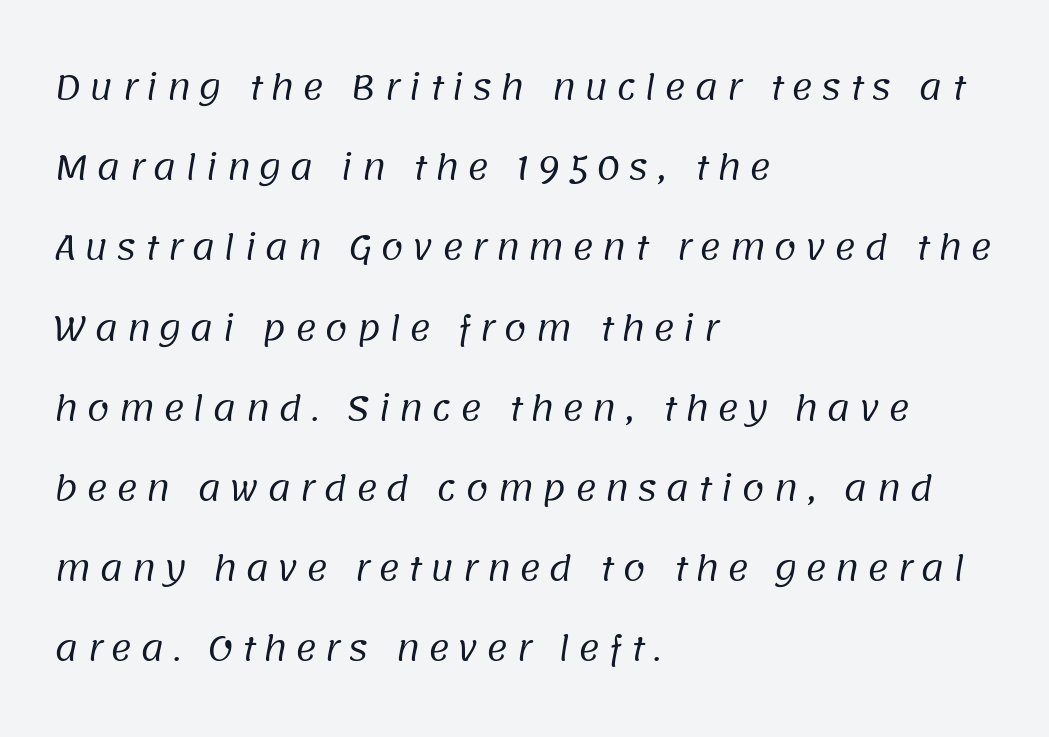
The face looks like a standard text weight, possibly lighter. Tracking here is generous; glyphs stand well apart from one another. These lines stack with their left ends in a neat column. The strip under each line holds only bare page. Is this a sans? Yes — the strokes have no serifs. The vertical gap from one line to the next is large.
